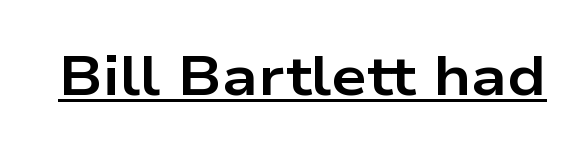
The image shows 56 px bold, wide sans-serif type, upright; set normal letter spacing, underlined; low stroke contrast and a medium x-height.
